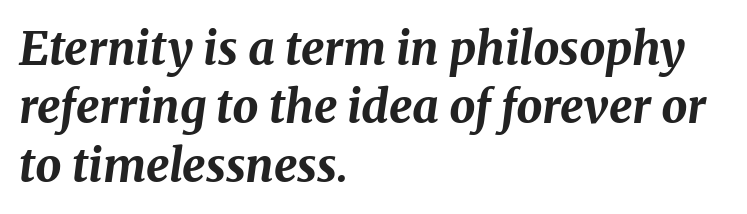
{"italic": "yes", "lean": "right", "slant_degrees": 8, "bold": "yes", "weight": "bold", "width": "normal", "stroke_contrast": "medium", "x_height": "medium", "monospaced": "no", "underline": "no", "align": "left", "line_spacing": "normal", "line_spacing_ratio": 1.27, "letter_spacing": "normal", "letter_spacing_em": 0.0, "glyph_px": 46}
